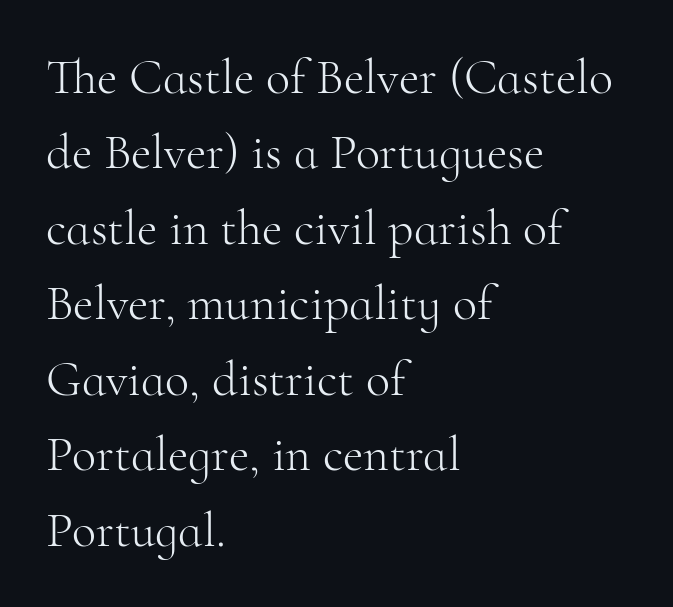
Q: Is the text bold? A: No.
Q: Is the text italic (slanted)? A: No, it is upright.
Q: Is the typeface a serif or a sans-serif typeface? A: Serif.
Q: Is the text underlined? A: No.
Q: How is the paragraph aligned? A: Left-aligned.
Q: Is the spacing between letters normal or unusually wide? A: Normal.
Q: Is the spacing between lines tight, normal or loose? A: Normal.
Q: Width (condensed, normal, or wide)? A: Normal.
Q: Stroke contrast? A: High.
Q: x-height? A: Small.
Q: Monospaced? A: No.
